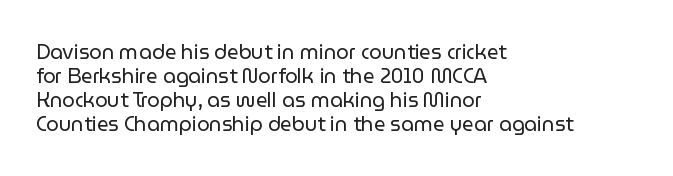
The image shows 20 px text type, upright; set left-aligned, line spacing 1.2x, normal letter spacing, not underlined.
